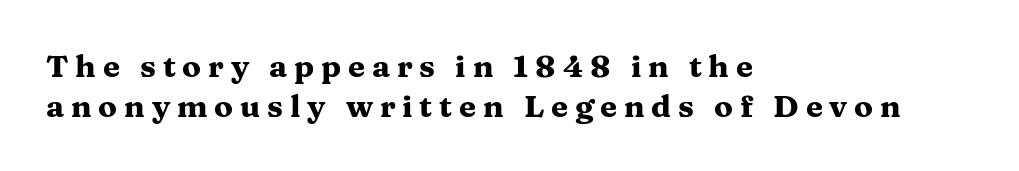
Q: Is the text bold? A: Yes.
Q: Is the text italic (slanted)? A: No, it is upright.
Q: Is the typeface a serif or a sans-serif typeface? A: Serif.
Q: Is the text underlined? A: No.
Q: How is the paragraph aligned? A: Left-aligned.
Q: Is the spacing between letters normal or unusually wide? A: Unusually wide.
Q: Is the spacing between lines tight, normal or loose? A: Normal.
Q: Width (condensed, normal, or wide)? A: Wide.
Q: Stroke contrast? A: Medium.
Q: x-height? A: Medium.
Q: Monospaced? A: No.
